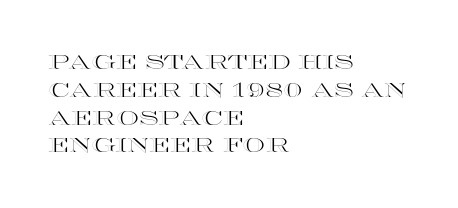
The image shows 20 px text type, upright; set left-aligned, normal line spacing (1.39x), normal letter spacing, not underlined.
